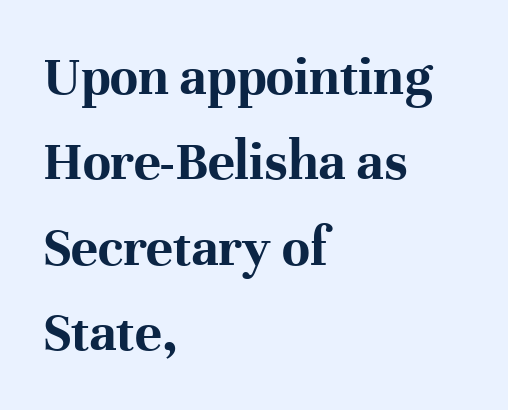
Q: Is the text bold? A: Yes.
Q: Is the text italic (slanted)? A: No, it is upright.
Q: Is the typeface a serif or a sans-serif typeface? A: Serif.
Q: Is the text underlined? A: No.
Q: How is the paragraph aligned? A: Left-aligned.
Q: Is the spacing between letters normal or unusually wide? A: Normal.
Q: Is the spacing between lines tight, normal or loose? A: Normal.
Q: Width (condensed, normal, or wide)? A: Normal.
Q: Stroke contrast? A: High.
Q: x-height? A: Medium.
Q: Monospaced? A: No.
